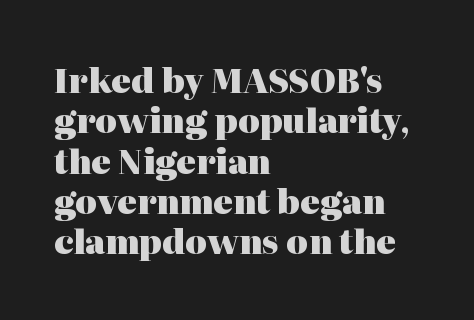
The image shows 33 px heavy serif type, upright; set left-aligned, line spacing 1.22x, normal letter spacing, not underlined; high stroke contrast and a medium x-height.
